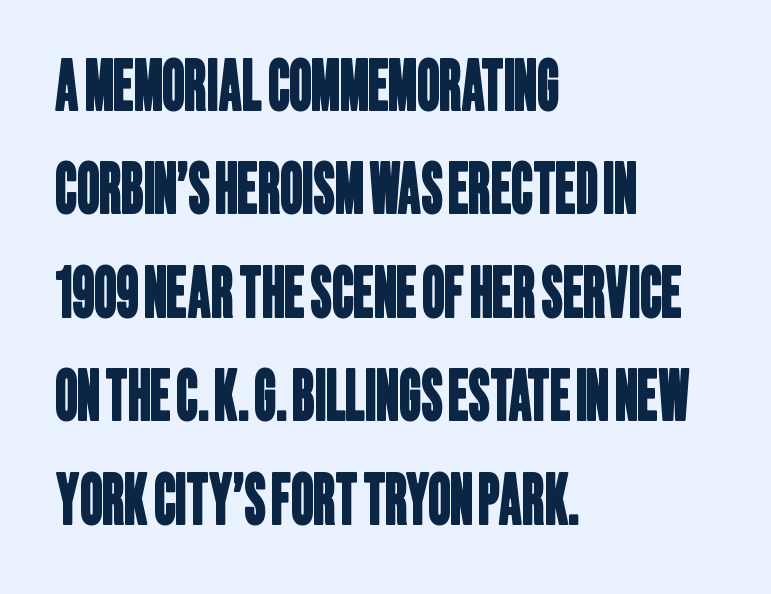
The image shows 69 px condensed sans-serif type; set left-aligned, normal line spacing (1.5x), normal letter spacing, not underlined; low stroke contrast and a large x-height.
